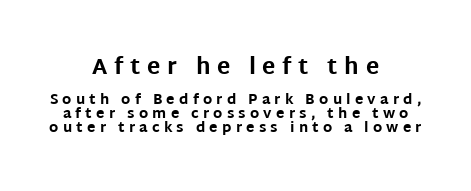
{"italic": "no", "bold": "yes", "underline": "no", "align": "center", "line_spacing": "tight", "line_spacing_ratio": 0.99, "letter_spacing": "wide", "letter_spacing_em": 0.3, "larger_block": "first", "size_ratio": 1.57, "glyph_px": 22}
